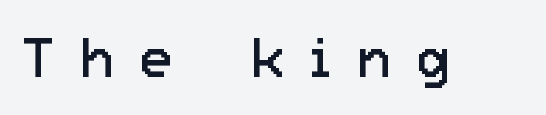
{"serif": "no", "italic": "no", "bold": "no", "weight": "regular", "width": "normal", "stroke_contrast": "low", "x_height": "medium", "monospaced": "no", "underline": "no", "letter_spacing": "wide", "letter_spacing_em": 0.45, "glyph_px": 56}
